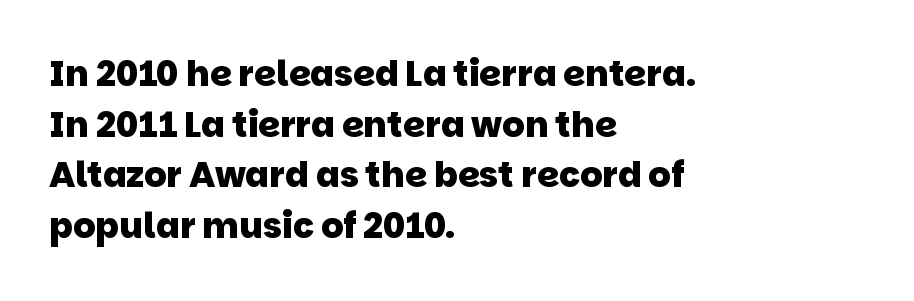
Each new line begins a customary step beneath the previous one. Any mark beneath the type? The region is blank. Letter spacing: default. Notice how thick the strokes are: this is what a full bold looks like.
